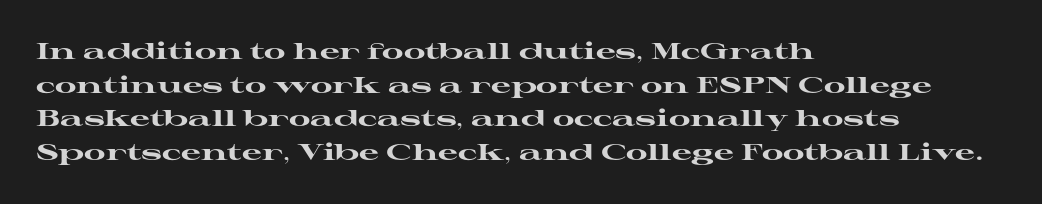
The image shows 22 px bold type, upright; set left-aligned, normal line spacing (1.53x), normal letter spacing, not underlined.
